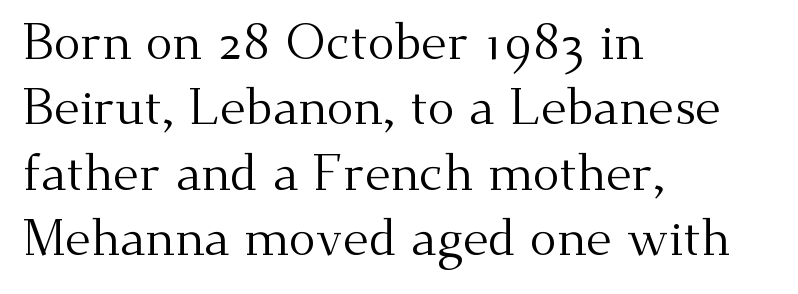
Vertical spacing — default. Decoration check: the copy has no underline. Letters have the restrained weight of plain body copy at most. The lines are quadded left.
